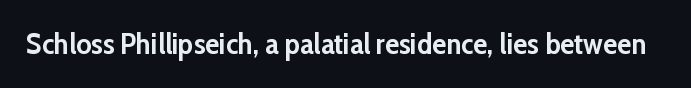
The image shows 29 px semibold sans-serif type, upright; set normal letter spacing, not underlined; low stroke contrast and a medium x-height.
